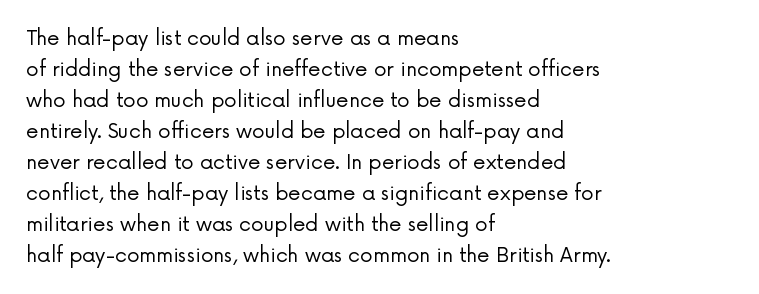
{"italic": "no", "bold": "no", "underline": "no", "align": "left", "line_spacing": "normal", "line_spacing_ratio": 1.55, "letter_spacing": "normal", "letter_spacing_em": 0.0, "glyph_px": 20}
